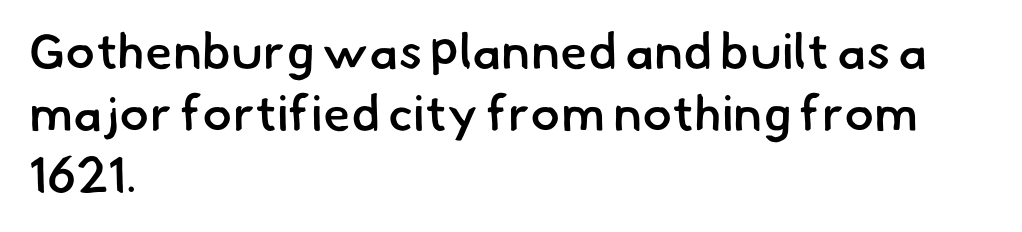
The image shows 50 px semibold sans-serif type; set left-aligned, line spacing 1.24x, normal letter spacing, not underlined; low stroke contrast and a small x-height.
